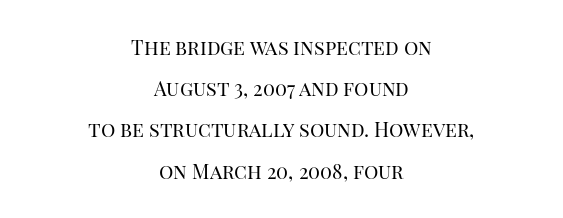
Q: Is the text bold? A: No.
Q: Is the text italic (slanted)? A: No, it is upright.
Q: Is the text underlined? A: No.
Q: How is the paragraph aligned? A: Centered.
Q: Is the spacing between letters normal or unusually wide? A: Normal.
Q: Is the spacing between lines tight, normal or loose? A: Loose.
